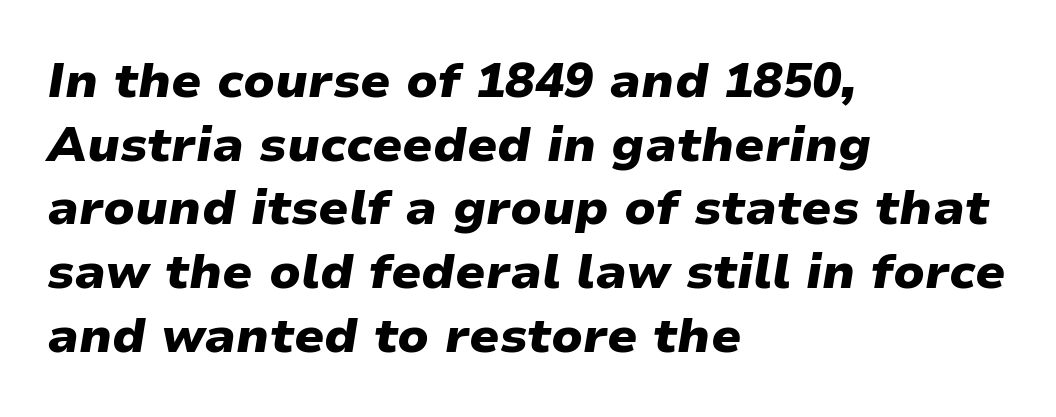
{"italic": "yes", "lean": "right", "slant_degrees": 9, "bold": "yes", "weight": "heavy", "width": "normal", "stroke_contrast": "low", "x_height": "medium", "monospaced": "no", "underline": "no", "align": "left", "line_spacing": "normal", "line_spacing_ratio": 1.3, "letter_spacing": "normal", "letter_spacing_em": 0.0, "glyph_px": 49}
